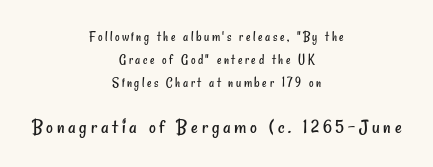
The face looks like a standard text weight, possibly lighter. Where is the straight margin? There isn't one; the lines are centered. Vertically, the passage feels balanced, rows spaced as you'd expect. The glyphs are unaccompanied by any horizontal stroke below them. Compare the two chunks: the lower has the greater cap height.
